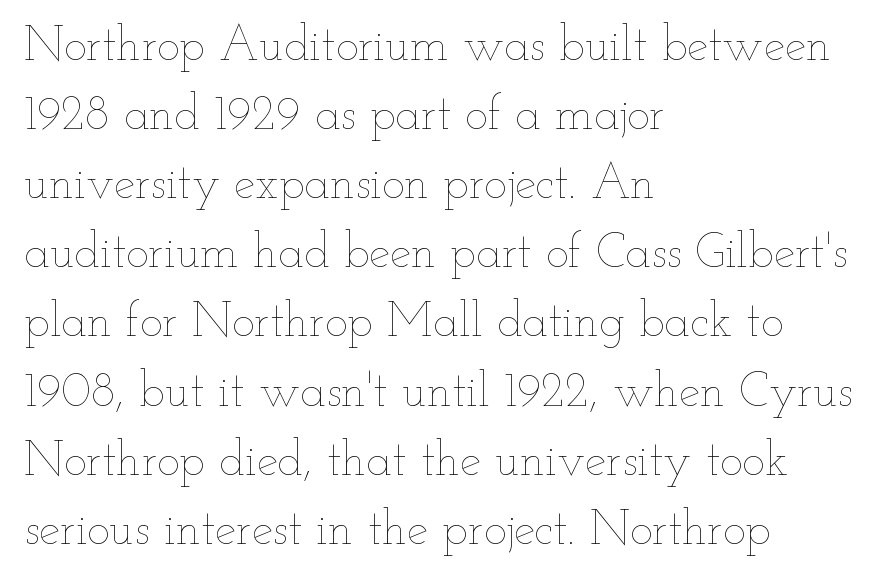
{"italic": "no", "bold": "no", "weight": "thin", "width": "wide", "stroke_contrast": "low", "x_height": "small", "monospaced": "no", "underline": "no", "align": "left", "line_spacing": "normal", "line_spacing_ratio": 1.44, "letter_spacing": "normal", "letter_spacing_em": 0.0, "glyph_px": 48}
